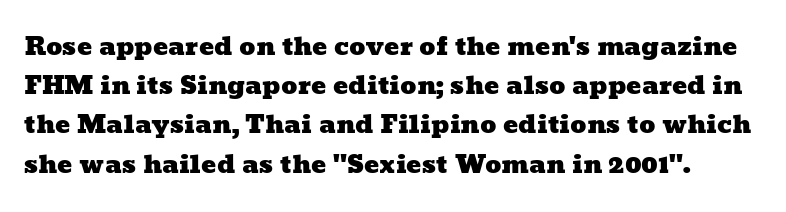
Q: Is the text underlined? A: No.
Q: Is the spacing between letters normal or unusually wide? A: Normal.
Q: Is the spacing between lines tight, normal or loose? A: Normal.
